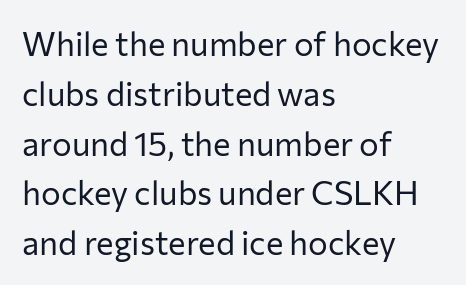
The image shows 33 px regular-weight sans-serif type, upright; set left-aligned, normal line spacing (1.51x), normal letter spacing, not underlined; low stroke contrast and a medium x-height.
